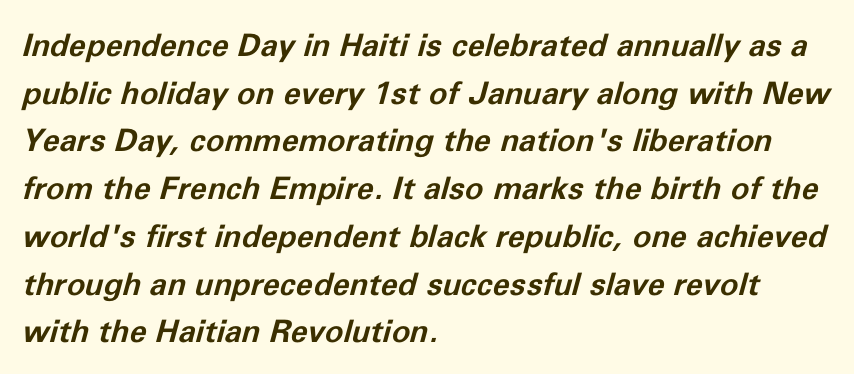
The designer left line spacing at the default. A typesetter would call this proportional, since set widths differ per character. Heavy-handed strokes throughout: this text is bold. The ragged edge is on the right, which tells us the setting is flush left. Words appear dense and cohesive because spacing is normal. Anything drawn beneath the words? Only blank space.
